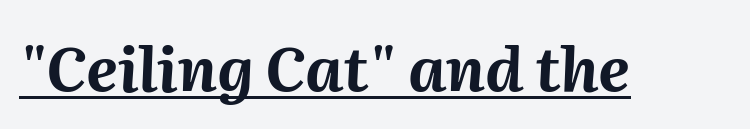
The image shows 61 px bold type, italic (leaning right); set normal letter spacing, underlined; medium stroke contrast and a medium x-height.
